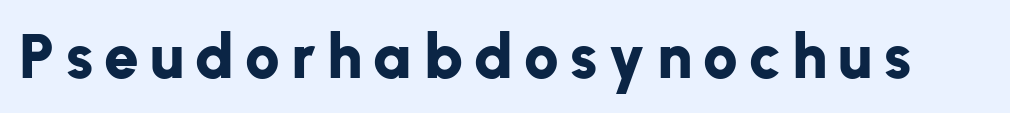
{"serif": "no", "italic": "no", "bold": "yes", "weight": "bold", "width": "normal", "stroke_contrast": "low", "x_height": "medium", "monospaced": "no", "underline": "no", "glyph_px": 62}
